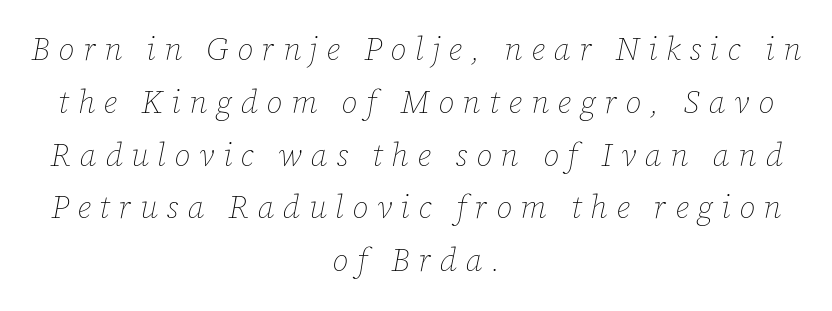
The image shows 32 px thin type, italic (leaning right); set centered, normal line spacing (1.65x), unusually wide letter spacing (+0.27 em), not underlined; low stroke contrast and a medium x-height.
